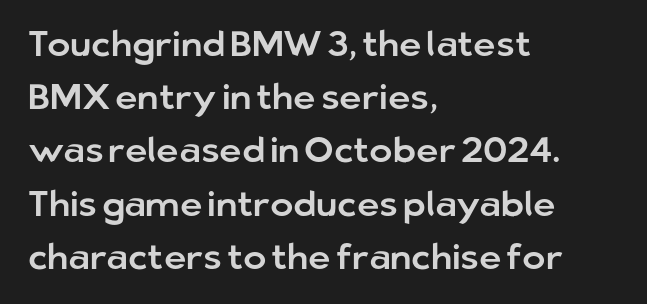
Q: Is the text italic (slanted)? A: No, it is upright.
Q: Is the typeface a serif or a sans-serif typeface? A: Sans-serif.
Q: Is the text underlined? A: No.
Q: How is the paragraph aligned? A: Left-aligned.
Q: Is the spacing between letters normal or unusually wide? A: Normal.
Q: Is the spacing between lines tight, normal or loose? A: Normal.
Q: Width (condensed, normal, or wide)? A: Normal.
Q: Stroke contrast? A: Low.
Q: x-height? A: Medium.
Q: Monospaced? A: No.
